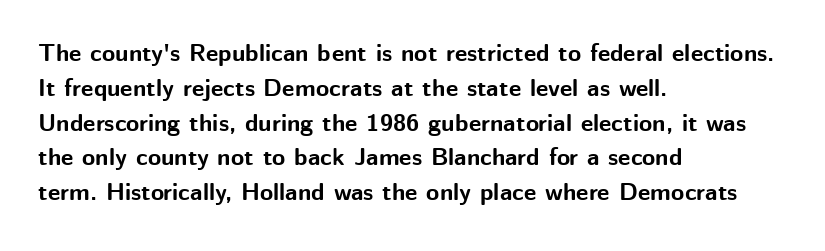
Q: Is the text bold? A: Yes.
Q: Is the text italic (slanted)? A: No, it is upright.
Q: Is the text underlined? A: No.
Q: How is the paragraph aligned? A: Left-aligned.
Q: Is the spacing between letters normal or unusually wide? A: Normal.
Q: Is the spacing between lines tight, normal or loose? A: Normal.
